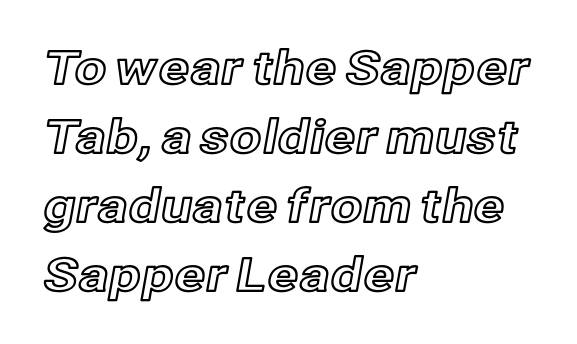
Descenders hang freely into open space. The setting favours the left margin, as ordinary paragraphs usually do. Spacing between characters is what you'd get straight out of the box. Think of a printed novel: that variable character pitch is what you see here.
